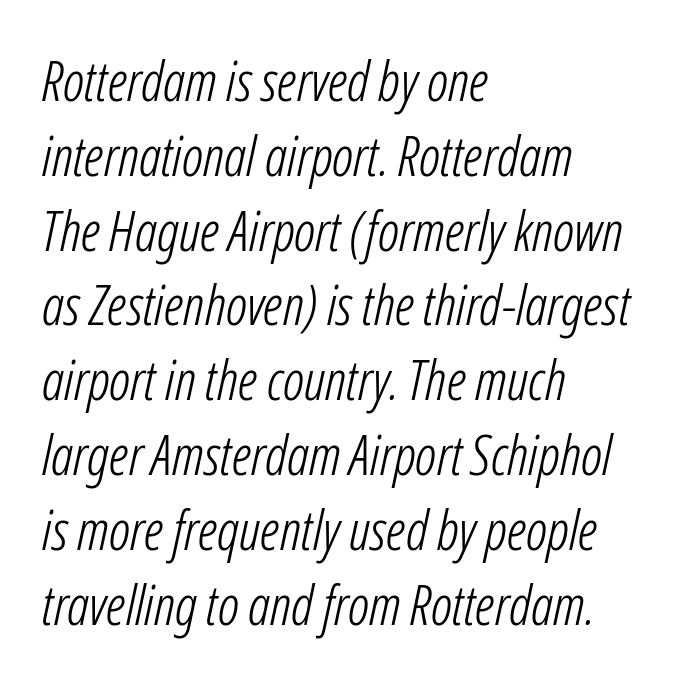
Q: Is the text bold? A: No.
Q: Is the text italic (slanted)? A: Yes, it leans right by about 12 degrees.
Q: Is the text underlined? A: No.
Q: How is the paragraph aligned? A: Left-aligned.
Q: Is the spacing between letters normal or unusually wide? A: Normal.
Q: Is the spacing between lines tight, normal or loose? A: Normal.
Q: Width (condensed, normal, or wide)? A: Condensed.
Q: Stroke contrast? A: Low.
Q: x-height? A: Medium.
Q: Monospaced? A: No.
